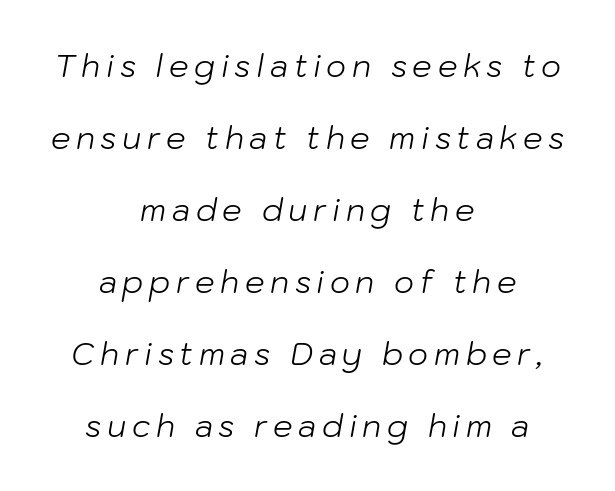
This sample is center-justified, so both line endings float freely. Notice the wide empty band between every row — that's loose leading. Compared with ordinary roman type, these characters are visibly tilted. Proportional: the letters do not fall into vertical columns.
